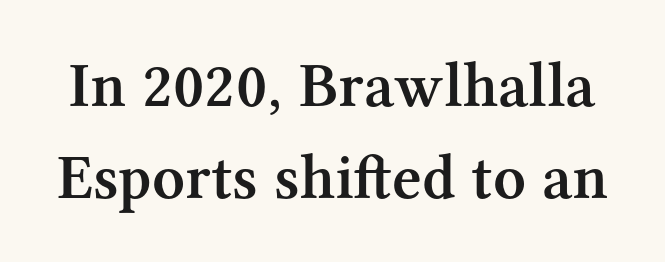
Do the letters lean? They stand straight. The face used here is proportionally spaced, like ordinary book or web type. You can tell from the footed stems that serif type was used. A normal amount of white space separates one row of letters from the next.
